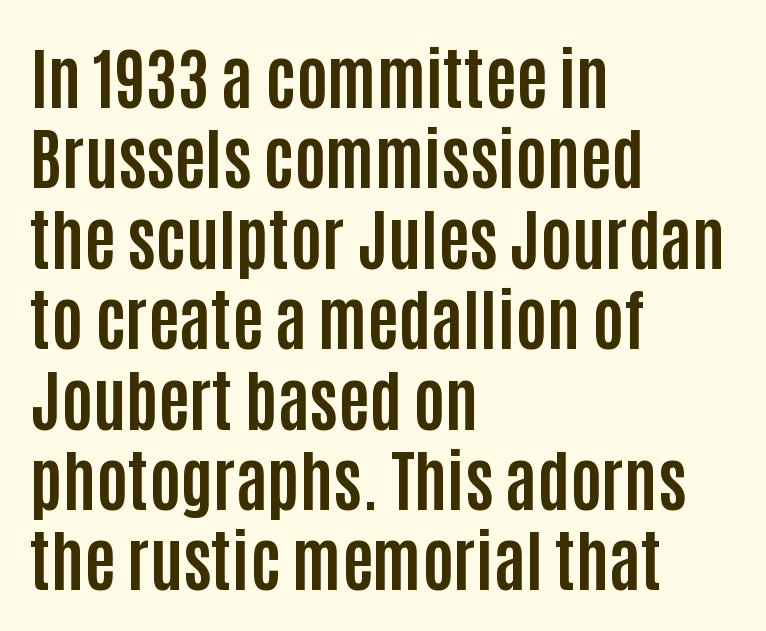
Q: Is the text bold? A: Yes.
Q: Is the text italic (slanted)? A: No, it is upright.
Q: Is the typeface a serif or a sans-serif typeface? A: Sans-serif.
Q: Is the text underlined? A: No.
Q: How is the paragraph aligned? A: Left-aligned.
Q: Is the spacing between letters normal or unusually wide? A: Normal.
Q: Width (condensed, normal, or wide)? A: Condensed.
Q: Stroke contrast? A: Low.
Q: x-height? A: Large.
Q: Monospaced? A: No.
